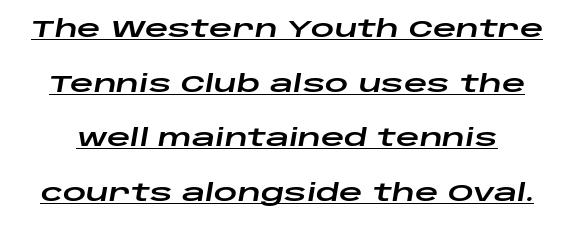
Q: Is the text italic (slanted)? A: Yes, it leans right by about 10 degrees.
Q: Is the text underlined? A: Yes.
Q: Is the spacing between letters normal or unusually wide? A: Normal.
Q: Is the spacing between lines tight, normal or loose? A: Loose.
